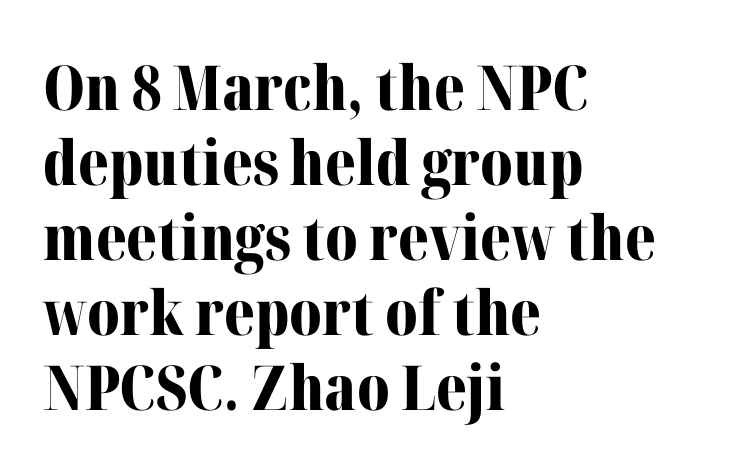
The image shows 62 px bold serif type, upright; set left-aligned, line spacing 1.21x, normal letter spacing, not underlined; medium stroke contrast and a medium x-height.
